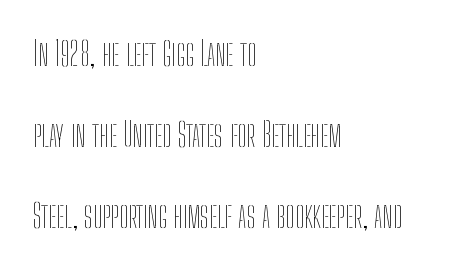
The image shows 33 px thin, condensed type, upright; set left-aligned, loose line spacing (2.45x), normal letter spacing, not underlined; low stroke contrast and a medium x-height.
